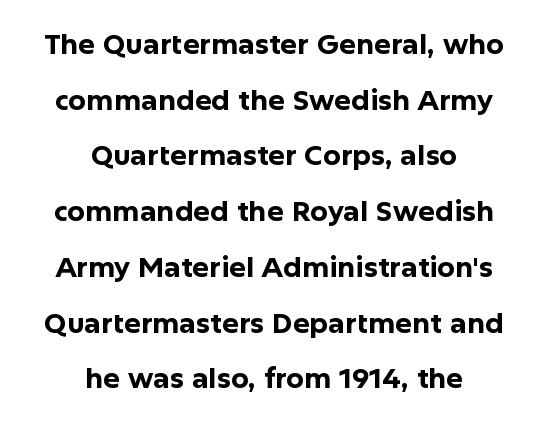
Q: Is the text bold? A: Yes.
Q: Is the text italic (slanted)? A: No, it is upright.
Q: Is the typeface a serif or a sans-serif typeface? A: Sans-serif.
Q: Is the text underlined? A: No.
Q: How is the paragraph aligned? A: Centered.
Q: Is the spacing between letters normal or unusually wide? A: Normal.
Q: Is the spacing between lines tight, normal or loose? A: Loose.
Q: Width (condensed, normal, or wide)? A: Normal.
Q: Stroke contrast? A: Low.
Q: x-height? A: Medium.
Q: Monospaced? A: No.
